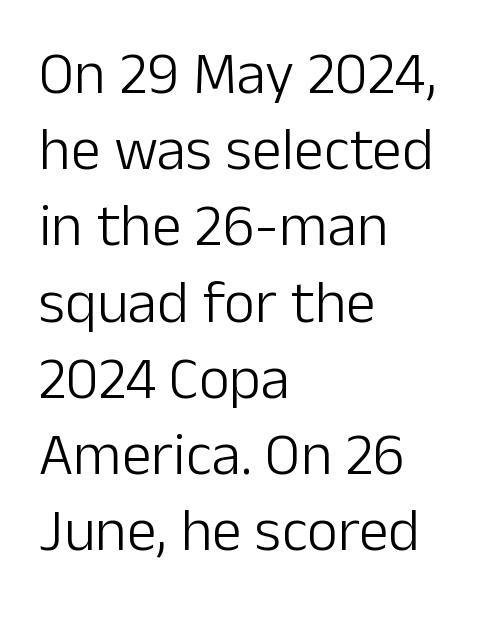
The letterforms sit shoulder to shoulder at normal distance. Regular leading. Ordinary non-slanted type is in use. Horizontal alignment here is leftward, the default for most running prose.
